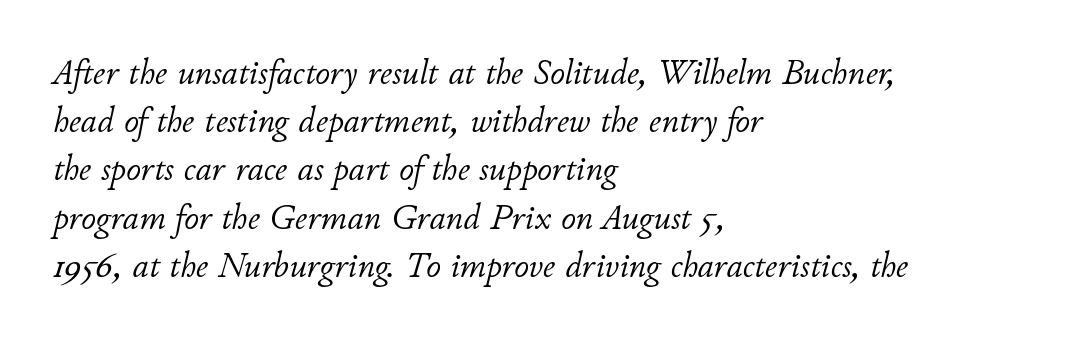
Q: Is the text bold? A: No.
Q: Is the text italic (slanted)? A: Yes, it leans right by about 11 degrees.
Q: Is the text underlined? A: No.
Q: How is the paragraph aligned? A: Left-aligned.
Q: Is the spacing between letters normal or unusually wide? A: Normal.
Q: Is the spacing between lines tight, normal or loose? A: Normal.
Q: Width (condensed, normal, or wide)? A: Normal.
Q: Stroke contrast? A: Low.
Q: x-height? A: Small.
Q: Monospaced? A: No.
